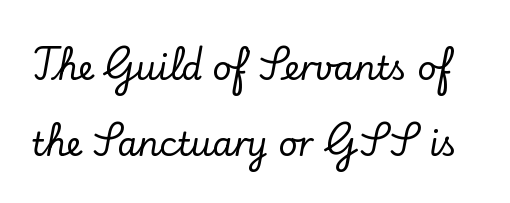
The image shows 33 px serif type; set loose line spacing (2.3x), normal letter spacing, not underlined; low stroke contrast and a small x-height.
